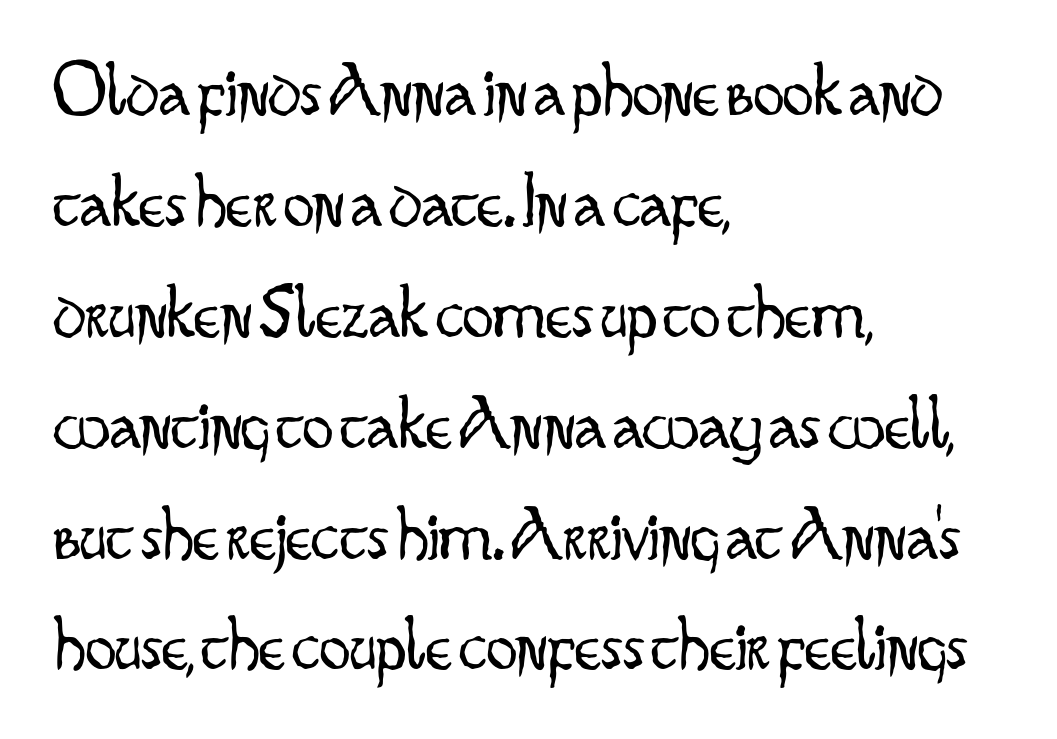
Q: Is the text bold? A: No.
Q: Is the text italic (slanted)? A: No, it is upright.
Q: Is the typeface a serif or a sans-serif typeface? A: Sans-serif.
Q: Is the text underlined? A: No.
Q: How is the paragraph aligned? A: Left-aligned.
Q: Is the spacing between letters normal or unusually wide? A: Normal.
Q: Is the spacing between lines tight, normal or loose? A: Normal.
Q: Width (condensed, normal, or wide)? A: Condensed.
Q: Stroke contrast? A: Low.
Q: x-height? A: Small.
Q: Monospaced? A: No.
